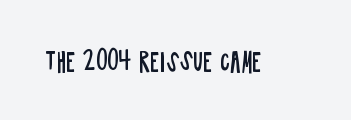
The image shows 25 px text type, upright; set normal letter spacing, not underlined.
